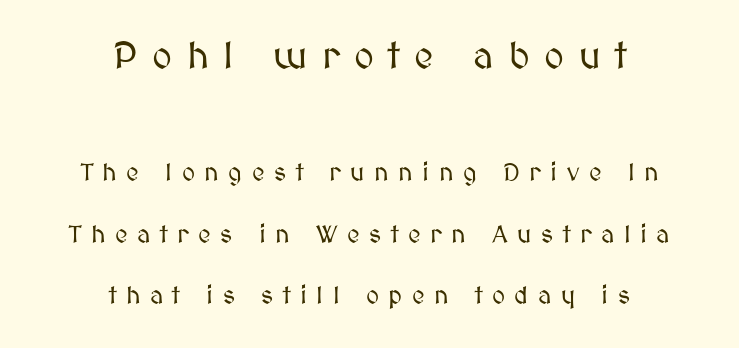
Leftover space on each line is divided equally before and after the words. Whoever set this chose breathing room over compactness in the vertical rhythm. These lines are rendered in a variable-pitch font. The lettering stays uniformly vertical, giving the passage a roman look.
